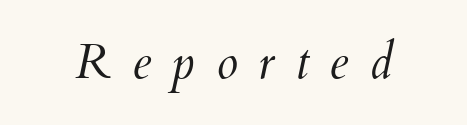
{"italic": "yes", "lean": "right", "slant_degrees": 12, "bold": "no", "weight": "light", "width": "normal", "stroke_contrast": "medium", "x_height": "small", "monospaced": "no", "underline": "no", "letter_spacing": "wide", "letter_spacing_em": 0.42, "glyph_px": 49}
